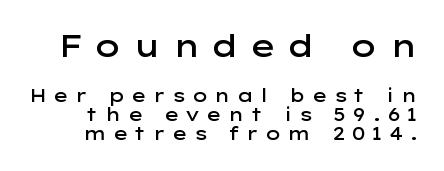
The image shows 31 px semibold, wide sans-serif type, upright; set tight line spacing (1.06x), unusually wide letter spacing (+0.34 em), not underlined; the first (top) block is 1.72x larger; low stroke contrast and a medium x-height.
